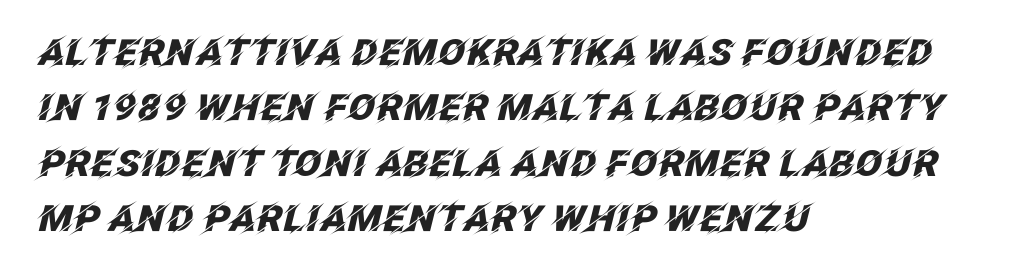
Q: Is the text bold? A: Yes.
Q: Is the text italic (slanted)? A: Yes, it leans right by about 12 degrees.
Q: Is the text underlined? A: No.
Q: How is the paragraph aligned? A: Left-aligned.
Q: Is the spacing between letters normal or unusually wide? A: Normal.
Q: Is the spacing between lines tight, normal or loose? A: Normal.
Q: Width (condensed, normal, or wide)? A: Normal.
Q: Stroke contrast? A: Low.
Q: x-height? A: Large.
Q: Monospaced? A: No.
